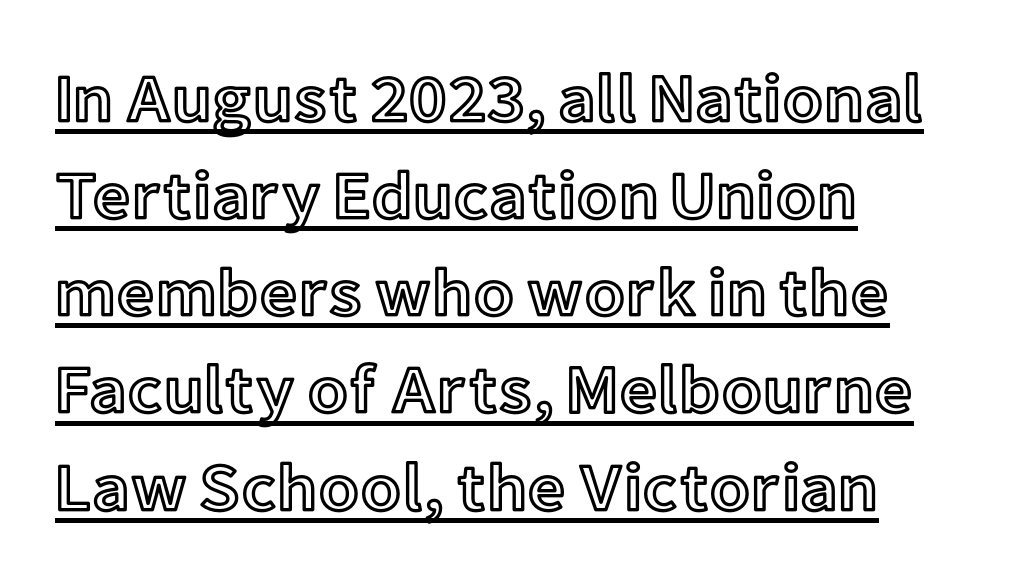
Nope, not italic — everything's standing straight. The passage shown is typed in a proportional face where columns would drift. Is there much room between lines? A standard amount, neither cramped nor airy. The words here are underlined. Left-aligned paragraph, ragged on the right.
